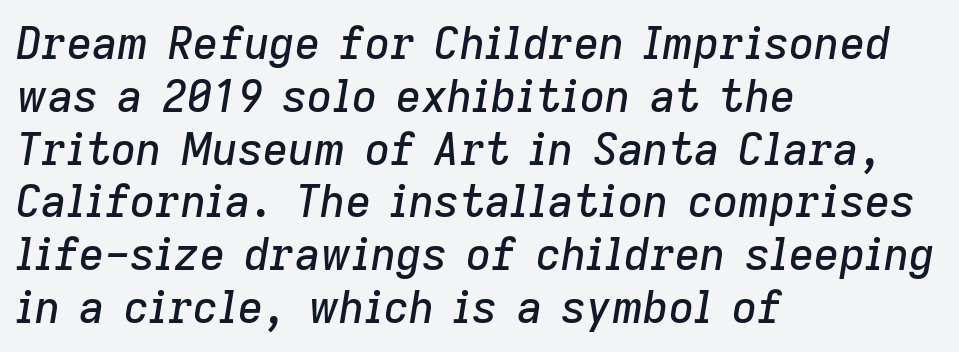
{"italic": "yes", "lean": "right", "slant_degrees": 9, "width": "normal", "stroke_contrast": "low", "x_height": "medium", "monospaced": "no", "underline": "no", "align": "left", "line_spacing_ratio": 1.2, "letter_spacing": "normal", "letter_spacing_em": 0.0, "glyph_px": 44}
